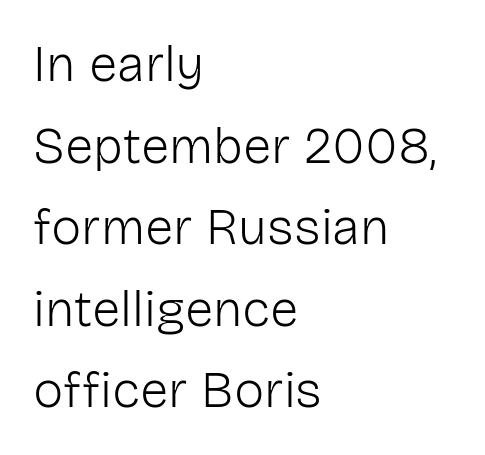
{"serif": "no", "italic": "no", "bold": "no", "weight": "light", "width": "normal", "stroke_contrast": "low", "x_height": "medium", "monospaced": "no", "underline": "no", "align": "left", "line_spacing": "normal", "line_spacing_ratio": 1.6, "letter_spacing": "normal", "letter_spacing_em": 0.0, "glyph_px": 51}
